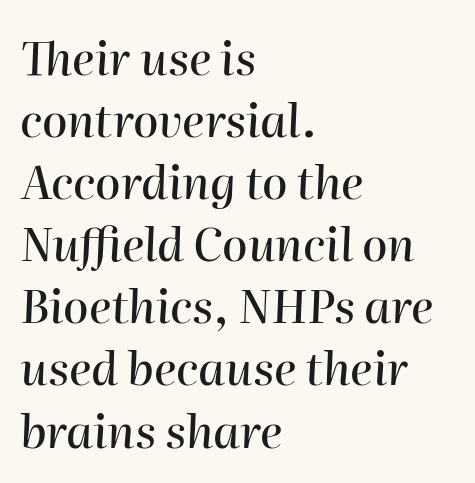
Q: Is the text italic (slanted)? A: Yes, it leans right by about 2 degrees.
Q: Is the text underlined? A: No.
Q: How is the paragraph aligned? A: Left-aligned.
Q: Is the spacing between letters normal or unusually wide? A: Normal.
Q: Is the spacing between lines tight, normal or loose? A: Normal.
Q: Width (condensed, normal, or wide)? A: Normal.
Q: Stroke contrast? A: High.
Q: x-height? A: Medium.
Q: Monospaced? A: No.
